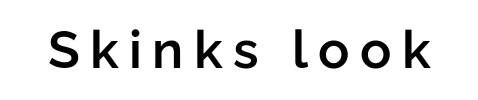
Lines of text with bare space underneath. Here the designer chose a conventional face with non-uniform glyph widths. Short note: letters widely spaced. The sample has been set in demibold, a notch under bold. Does the lettering tilt? It doesn't — this is upright.
